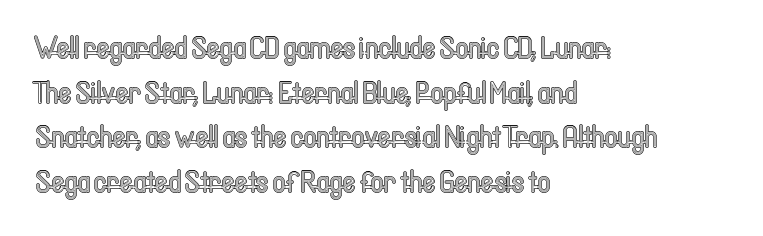
Q: Is the text italic (slanted)? A: No, it is upright.
Q: Is the text underlined? A: No.
Q: How is the paragraph aligned? A: Left-aligned.
Q: Is the spacing between letters normal or unusually wide? A: Normal.
Q: Is the spacing between lines tight, normal or loose? A: Normal.
Q: Width (condensed, normal, or wide)? A: Condensed.
Q: x-height? A: Medium.
Q: Monospaced? A: No.
